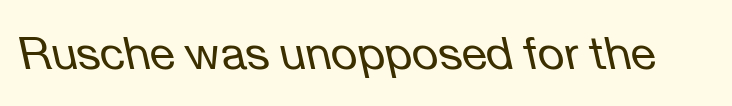
Q: Is the text bold? A: No.
Q: Is the text italic (slanted)? A: Yes, it leans left by about 12 degrees.
Q: Is the text underlined? A: No.
Q: Is the spacing between letters normal or unusually wide? A: Normal.
Q: Width (condensed, normal, or wide)? A: Normal.
Q: Stroke contrast? A: Low.
Q: x-height? A: Medium.
Q: Monospaced? A: No.
